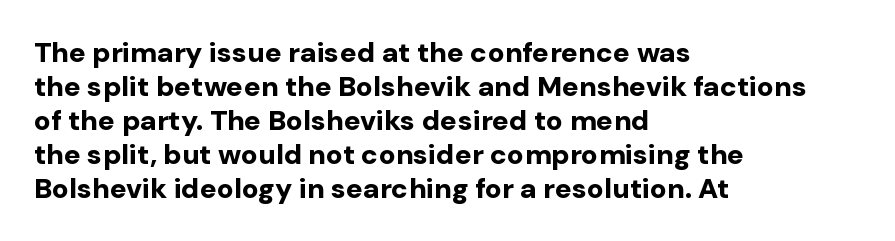
Proportional: the letters do not fall into vertical columns. The type sits square on the baseline with zero lean. Reading down the block, your eye returns to a fixed left position each line. Just letters on the line, the space beneath them empty. Nobody touched the tracking dial on this one.
